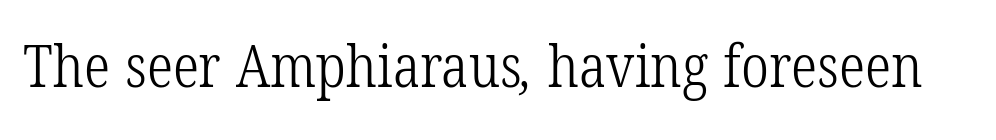
The characters are drawn with everyday or finer stroke widths. Rule under the text: the space is simply empty. Proportional: the letters do not fall into vertical columns. Small tapered or slab feet sit at the stroke ends, so this counts as serif. Nothing unusual about the tracking: characters are spaced as the font intends.
